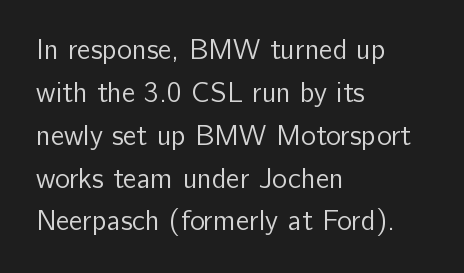
Q: Is the text bold? A: No.
Q: Is the text italic (slanted)? A: No, it is upright.
Q: Is the typeface a serif or a sans-serif typeface? A: Sans-serif.
Q: Is the text underlined? A: No.
Q: How is the paragraph aligned? A: Left-aligned.
Q: Is the spacing between letters normal or unusually wide? A: Normal.
Q: Is the spacing between lines tight, normal or loose? A: Normal.
Q: Width (condensed, normal, or wide)? A: Normal.
Q: Stroke contrast? A: Low.
Q: x-height? A: Medium.
Q: Monospaced? A: No.
